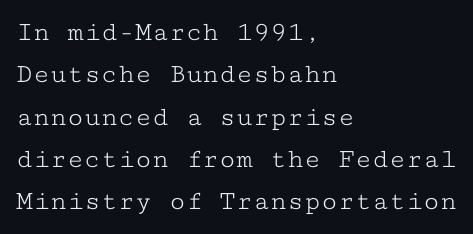
A bare baseline throughout the passage. The passage is arranged the way most books set body copy — flush left. Leading: standard. Monospaced: the letters line up in strict vertical columns. Each letter's strokes conclude with small projecting serifs. Think standard paragraph weight, or any step lighter than that.
